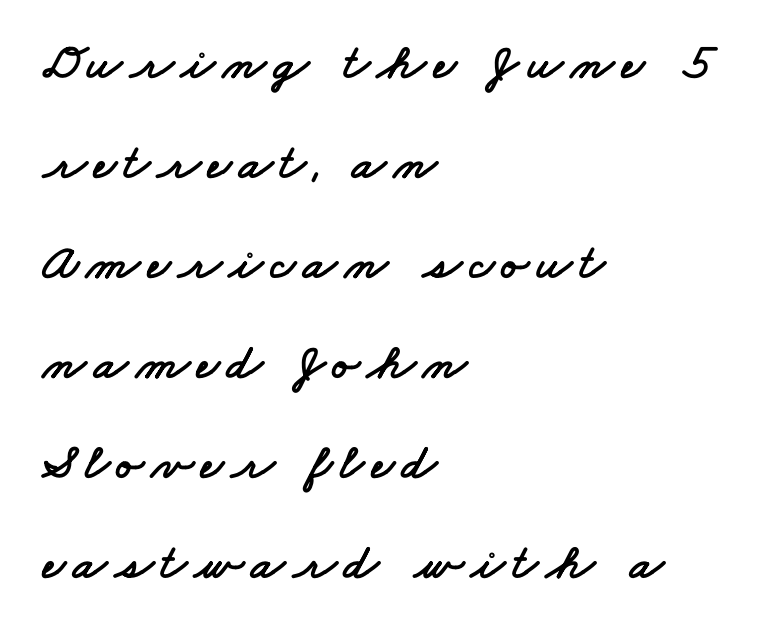
The text block is weighted toward the left margin, trailing off unevenly rightward. Underlining? Definitely not there. Here the designer chose a conventional face with non-uniform glyph widths. What's the leading like? Stretched, with rows far apart. This sample uses a sans-serif face.
